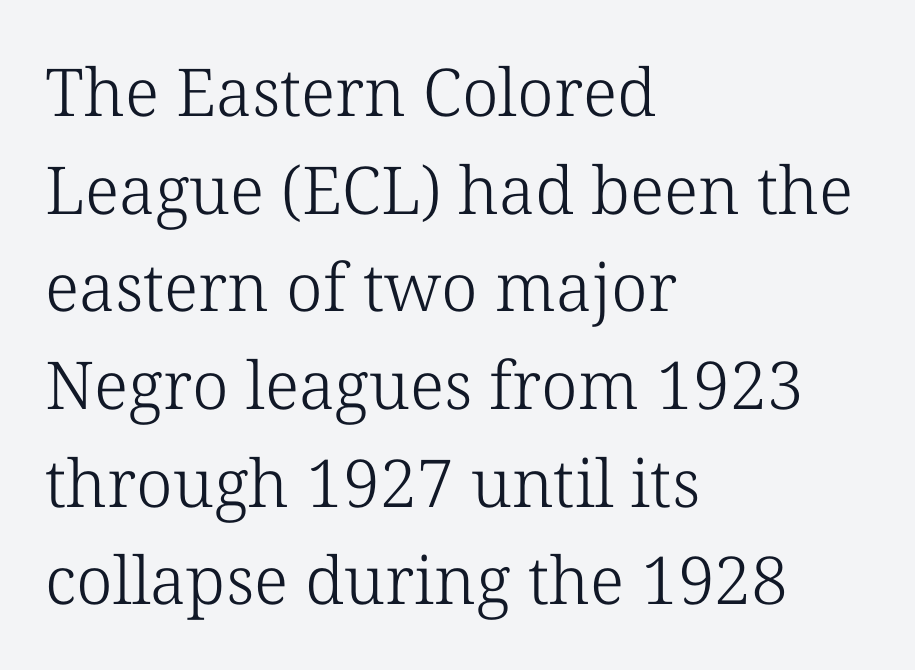
Q: Is the text bold? A: No.
Q: Is the text italic (slanted)? A: No, it is upright.
Q: Is the typeface a serif or a sans-serif typeface? A: Serif.
Q: Is the text underlined? A: No.
Q: How is the paragraph aligned? A: Left-aligned.
Q: Is the spacing between letters normal or unusually wide? A: Normal.
Q: Is the spacing between lines tight, normal or loose? A: Normal.
Q: Width (condensed, normal, or wide)? A: Normal.
Q: Stroke contrast? A: Low.
Q: x-height? A: Medium.
Q: Monospaced? A: No.
